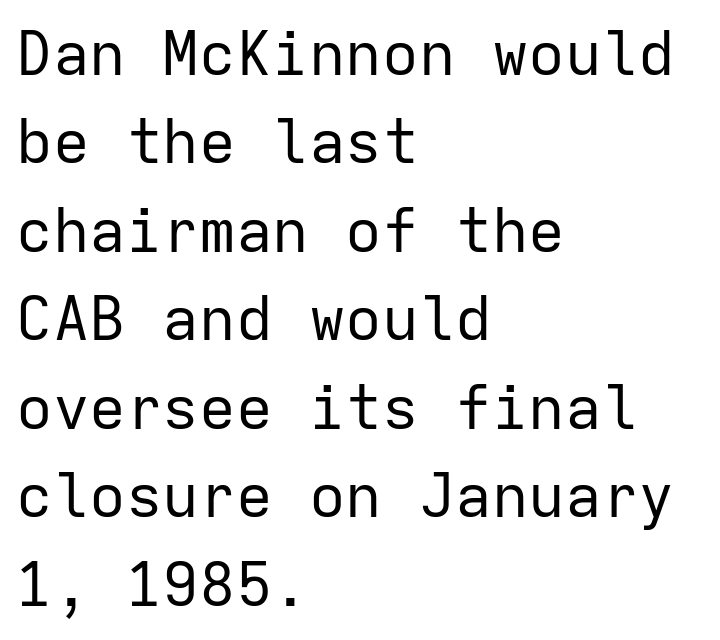
The image shows 61 px regular-weight sans-serif type, upright, monospaced; set left-aligned, normal line spacing (1.45x), normal letter spacing, not underlined; low stroke contrast and a medium x-height.
